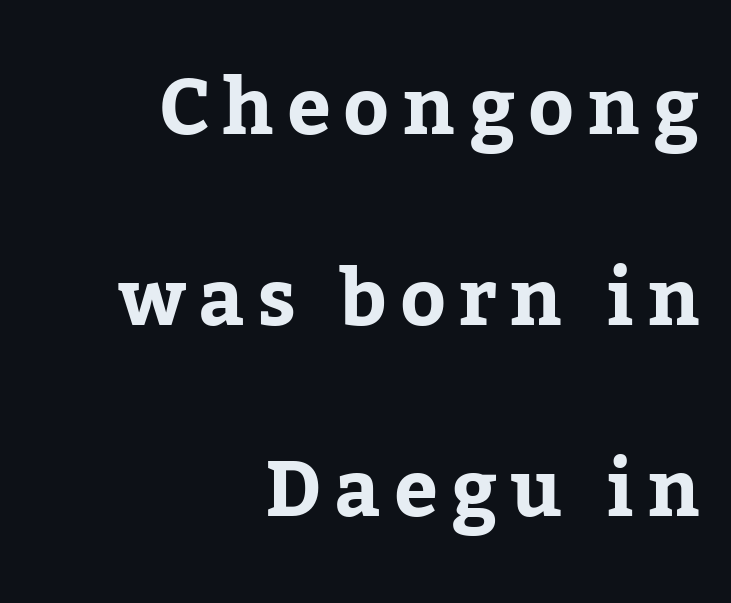
Decoration check: the copy has no underline. Character widths vary here, with narrow letters taking less room than wide ones. These lines stand farther apart than default settings would place them. The text was rendered using a seriffed face with decorative stroke endings.
